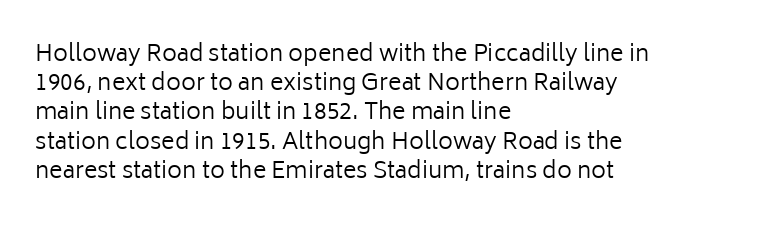
The image shows 23 px text type, upright; set left-aligned, normal line spacing (1.27x), normal letter spacing, not underlined.
